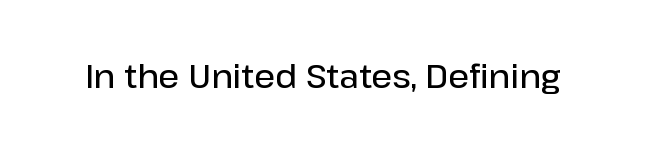
These lines keep a tight, regular rhythm from letter to letter. Do the characters align in a grid? No, the font is proportional. Only glyphs here, with clear space below each row. The font's upright variant was chosen for this text.
